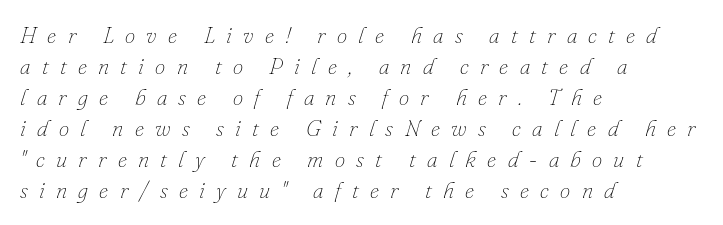
Reading down the column, the eye jumps a familiar distance to each next line. A typesetter would mark this as italic. Where is the straight margin? On the left. The typeface has the unassuming heft of standard copy or less. These lines have a slow, spaced-out rhythm from letter to letter. A clean baseline with only descenders dipping below it.
